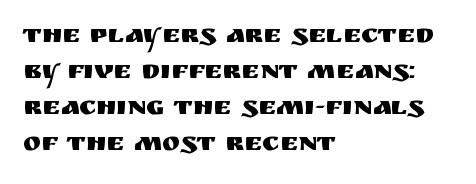
Q: Is the text italic (slanted)? A: No, it is upright.
Q: Is the text underlined? A: No.
Q: How is the paragraph aligned? A: Left-aligned.
Q: Is the spacing between letters normal or unusually wide? A: Normal.
Q: Is the spacing between lines tight, normal or loose? A: Normal.
